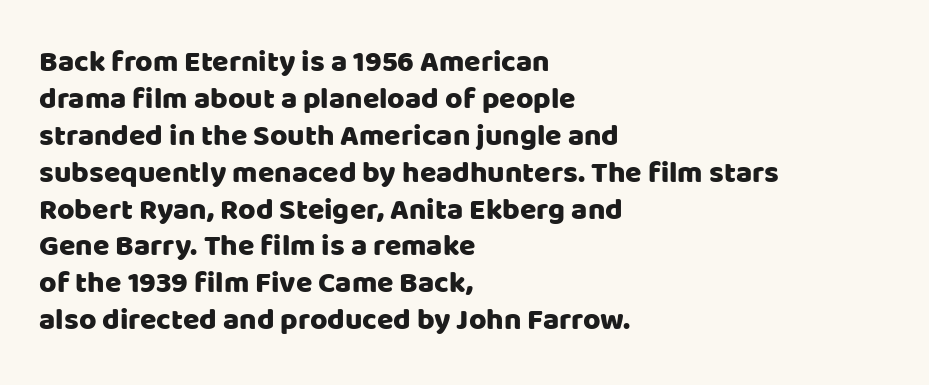
No extra tracking has been applied to these lines. You could not count columns in this text — the font is proportionally spaced. Quick note: not italic, upright. The typeface chosen for these lines omits serifs.
